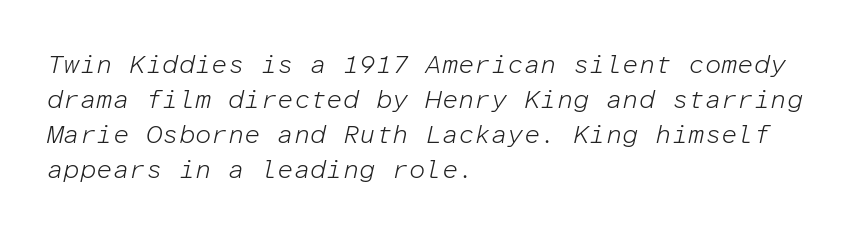
The image shows 26 px text type, italic (leaning right); set left-aligned, normal line spacing (1.35x), normal letter spacing, not underlined.
